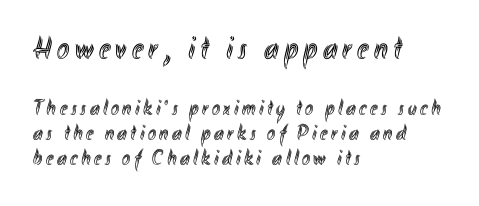
The image shows 33 px condensed type; set left-aligned, tight line spacing (1.14x), not underlined; the first (top) block is 1.5x larger; a small x-height.
